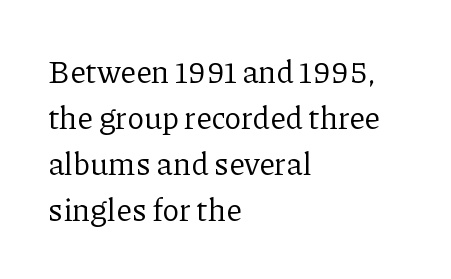
{"serif": "yes", "italic": "no", "bold": "no", "weight": "regular", "width": "normal", "stroke_contrast": "low", "x_height": "medium", "monospaced": "no", "underline": "no", "align": "left", "line_spacing": "normal", "line_spacing_ratio": 1.48, "letter_spacing": "normal", "letter_spacing_em": 0.0, "glyph_px": 31}
